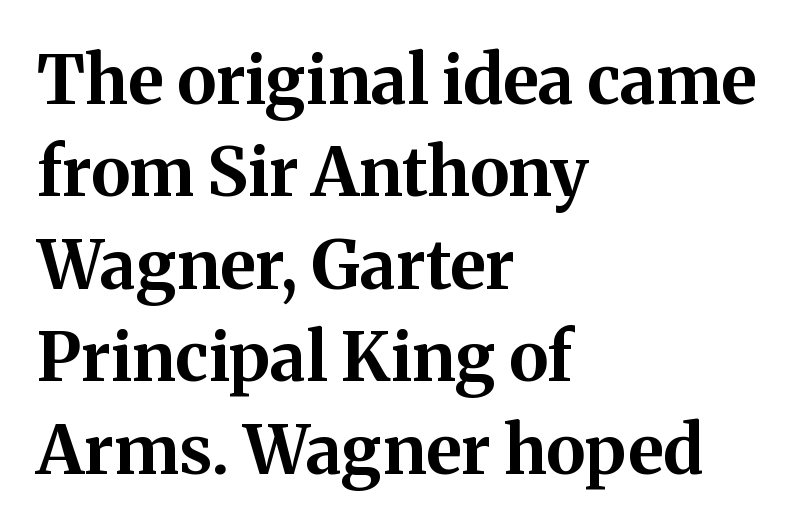
The image shows 68 px bold serif type, upright; set left-aligned, normal line spacing (1.36x), normal letter spacing, not underlined; medium stroke contrast and a medium x-height.
